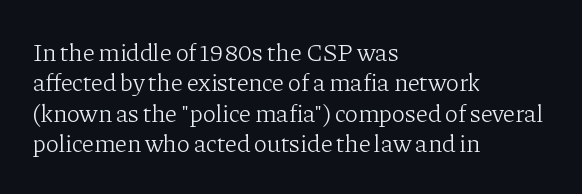
Q: Is the text bold? A: No.
Q: Is the text italic (slanted)? A: No, it is upright.
Q: Is the text underlined? A: No.
Q: How is the paragraph aligned? A: Left-aligned.
Q: Is the spacing between letters normal or unusually wide? A: Normal.
